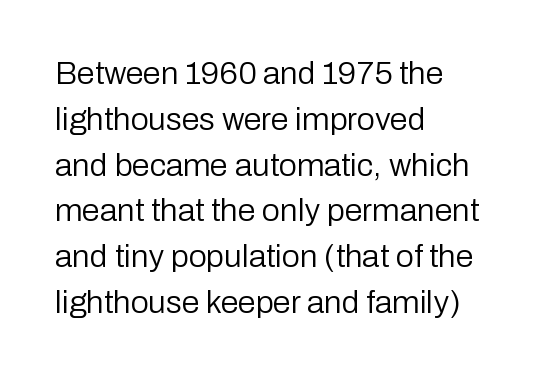
Nothing sits at the stroke ends, so this counts as sans-serif. These lines were composed using upright roman letters. This sample keeps an unexceptional amount of space between lines. The horizontal fit of the characters is conventional and even. Is this a fixed-width face? No — the glyphs have proportional, varying widths.
